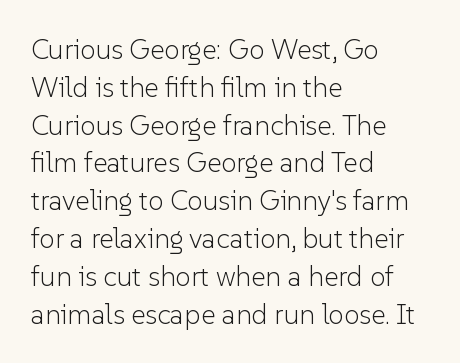
{"serif": "no", "italic": "no", "bold": "no", "weight": "light", "width": "normal", "stroke_contrast": "low", "x_height": "medium", "monospaced": "no", "underline": "no", "align": "left", "line_spacing": "normal", "line_spacing_ratio": 1.35, "letter_spacing": "normal", "letter_spacing_em": 0.0, "glyph_px": 28}
